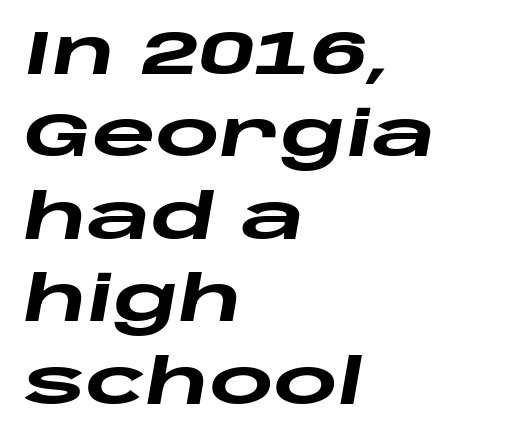
Short note: letters normally spaced. Line beginnings align vertically; line endings do not. The whole block is typeset with a tilt. You could not count columns in this text — the font is proportionally spaced. Leading: standard. Typesetter's note: full bold, strokes at maximum text heaviness.
